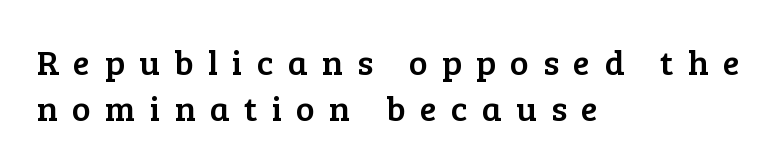
{"serif": "yes", "italic": "no", "width": "normal", "stroke_contrast": "low", "x_height": "medium", "monospaced": "no", "underline": "no", "align": "left", "line_spacing": "normal", "line_spacing_ratio": 1.31, "letter_spacing": "wide", "letter_spacing_em": 0.41, "glyph_px": 35}
